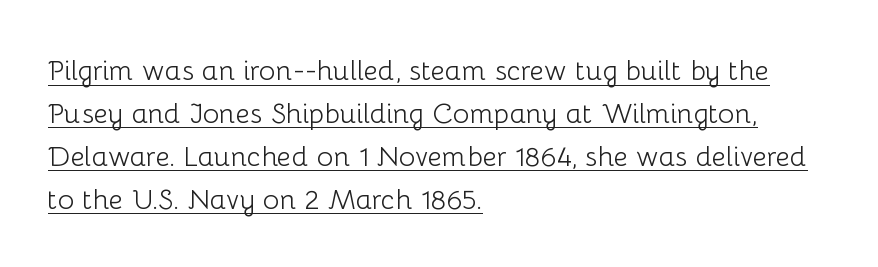
Q: Is the text bold? A: No.
Q: Is the text italic (slanted)? A: No, it is upright.
Q: Is the typeface a serif or a sans-serif typeface? A: Sans-serif.
Q: Is the text underlined? A: Yes.
Q: How is the paragraph aligned? A: Left-aligned.
Q: Is the spacing between letters normal or unusually wide? A: Normal.
Q: Is the spacing between lines tight, normal or loose? A: Normal.
Q: Width (condensed, normal, or wide)? A: Normal.
Q: Stroke contrast? A: Low.
Q: x-height? A: Medium.
Q: Monospaced? A: No.
